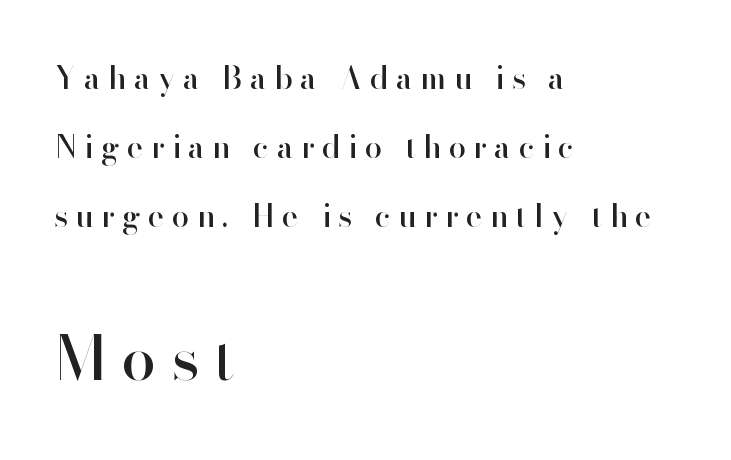
{"serif": "no", "italic": "no", "width": "normal", "stroke_contrast": "high", "x_height": "small", "monospaced": "no", "underline": "no", "align": "left", "line_spacing": "loose", "line_spacing_ratio": 2.22, "letter_spacing": "wide", "letter_spacing_em": 0.24, "larger_block": "second", "size_ratio": 2.0, "glyph_px": 62}
